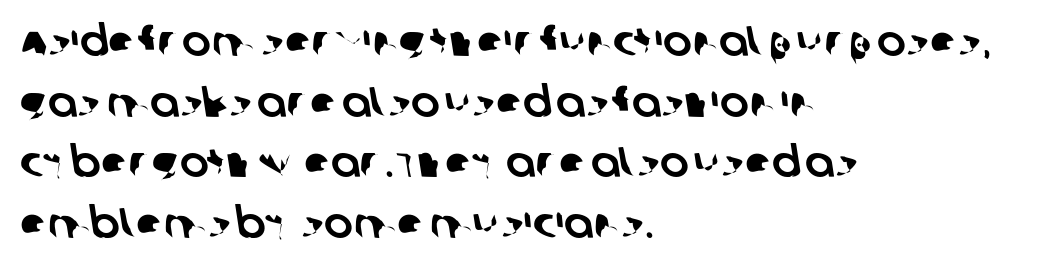
Does extra space separate the letters? No, they use regular spacing. Type style note: lacks serifs. The glyphs are unaccompanied by any horizontal stroke below them. The paragraph shown leans on its left margin. Looks like regular typesetting: each glyph gets only the width it needs.
